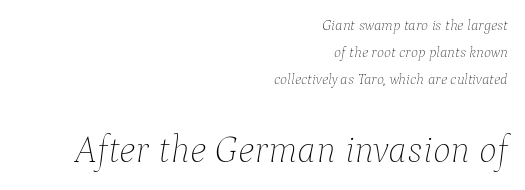
Students, note that the glyphs here touch the page at normal intervals. This sample is right-justified, so line beginnings fall wherever the words allow. On a weight scale, this lands at 450 or below. Only glyphs here, with clear space below each row. You could not count columns in this text — the font is proportionally spaced. If you squint, the bottom block still reads clearly — it's the larger of the two.
